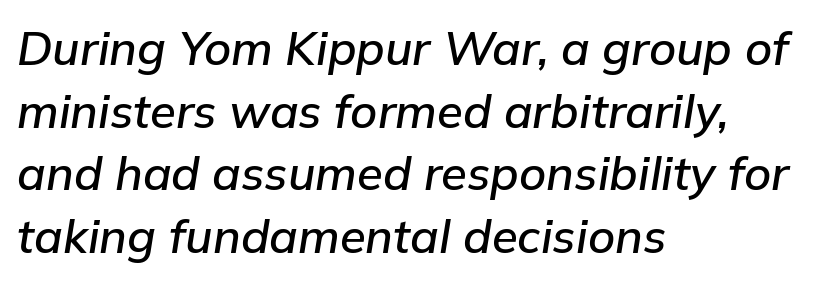
Q: Is the text italic (slanted)? A: Yes, it leans right by about 9 degrees.
Q: Is the text underlined? A: No.
Q: How is the paragraph aligned? A: Left-aligned.
Q: Is the spacing between letters normal or unusually wide? A: Normal.
Q: Is the spacing between lines tight, normal or loose? A: Normal.
Q: Width (condensed, normal, or wide)? A: Normal.
Q: Stroke contrast? A: Low.
Q: x-height? A: Medium.
Q: Monospaced? A: No.
